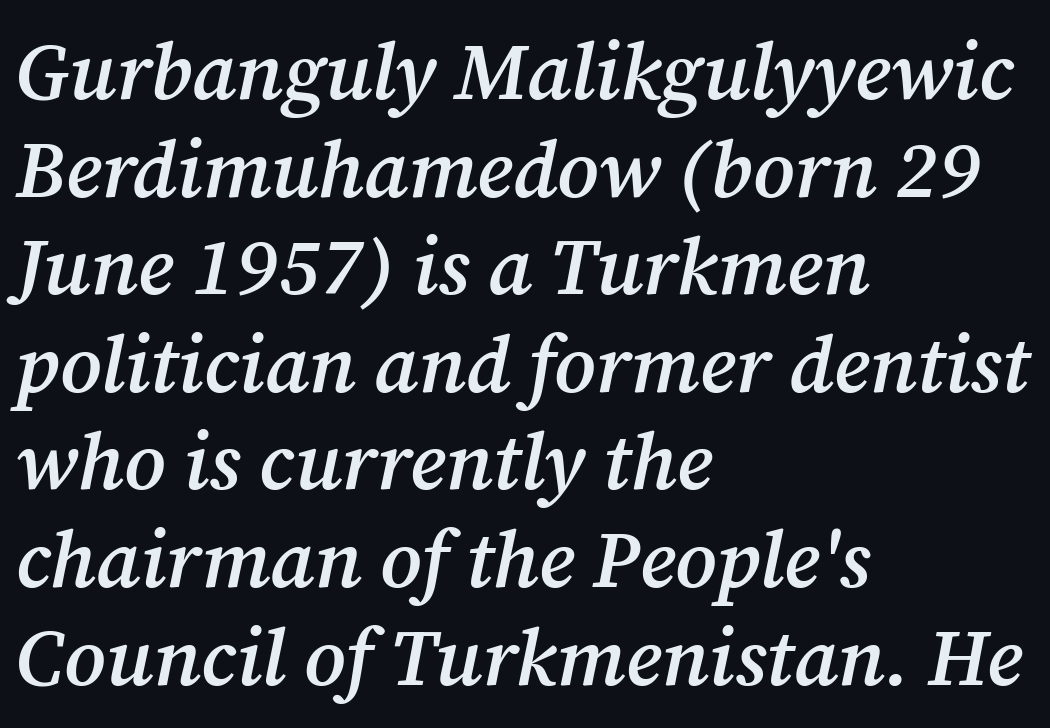
The image shows 80 px semibold serif type, italic (leaning right); set left-aligned, line spacing 1.22x, normal letter spacing, not underlined; medium stroke contrast and a medium x-height.
